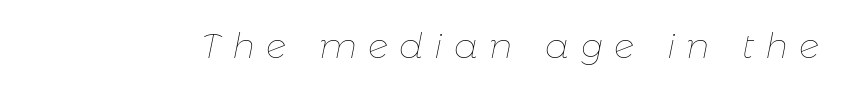
The font is comparable to plain body text, perhaps lighter. The specimen omits any rule beneath the text block's lines. This sample has the flowing, uneven cadence of proportional lettering. The font's italic variant was chosen for this text. Short note: letters widely spaced.
